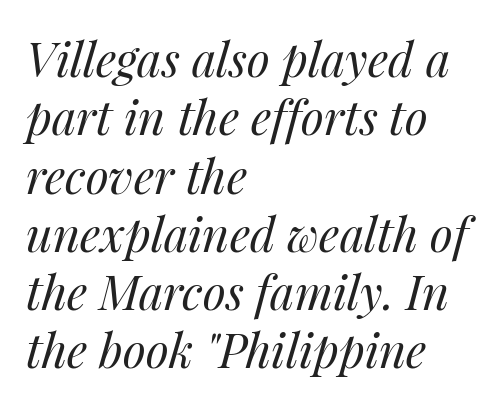
{"italic": "yes", "lean": "right", "slant_degrees": 14, "bold": "no", "weight": "regular", "width": "normal", "stroke_contrast": "medium", "x_height": "medium", "monospaced": "no", "underline": "no", "align": "left", "line_spacing_ratio": 1.24, "letter_spacing": "normal", "letter_spacing_em": 0.0, "glyph_px": 47}
